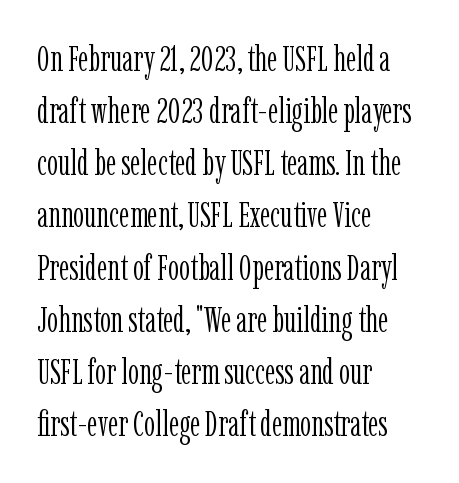
Nope, not italic — everything's standing straight. The strokes are not fattened; the text isn't bold. Baseline-to-baseline distance is the conventional proportion of letter height. Is this a sans? No — the strokes have serifs.
